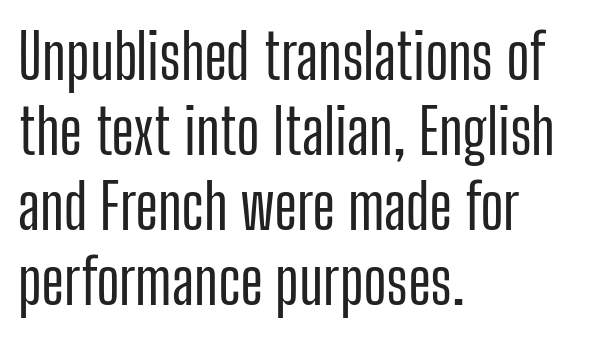
{"serif": "no", "italic": "no", "width": "condensed", "stroke_contrast": "low", "x_height": "medium", "monospaced": "no", "underline": "no", "align": "left", "line_spacing_ratio": 1.21, "letter_spacing": "normal", "letter_spacing_em": 0.0, "glyph_px": 62}
